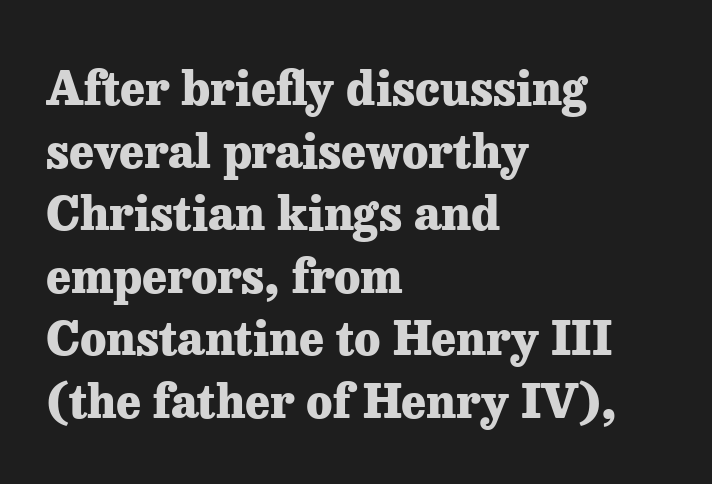
The image shows 47 px heavy serif type, upright; set left-aligned, normal line spacing (1.33x), normal letter spacing, not underlined; low stroke contrast and a medium x-height.
